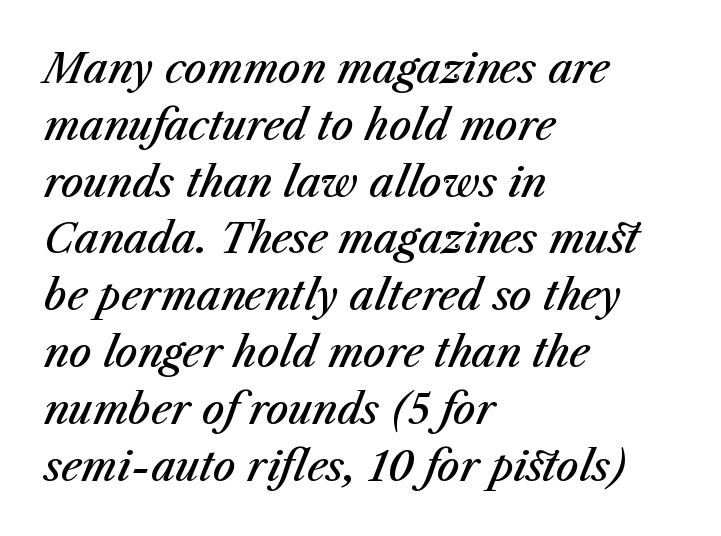
{"italic": "yes", "lean": "right", "slant_degrees": 23, "bold": "semi", "weight": "semibold", "width": "normal", "stroke_contrast": "medium", "x_height": "medium", "monospaced": "no", "underline": "no", "align": "left", "line_spacing": "normal", "line_spacing_ratio": 1.42, "letter_spacing": "normal", "letter_spacing_em": 0.0, "glyph_px": 40}
